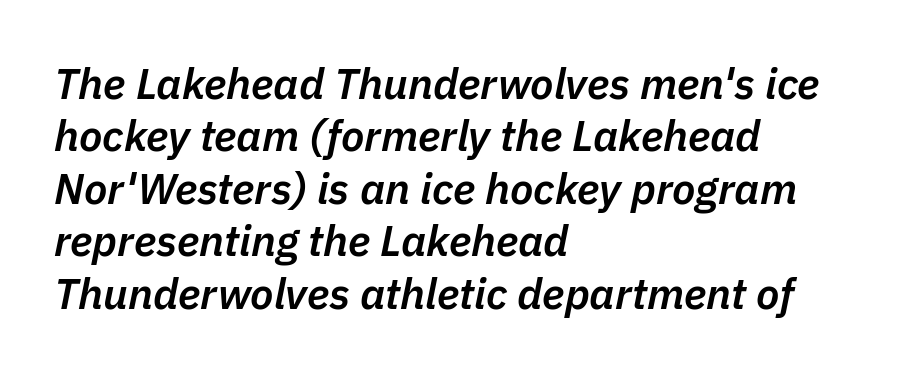
The image shows 43 px semibold type, italic (leaning right); set left-aligned, line spacing 1.22x, normal letter spacing, not underlined; low stroke contrast and a medium x-height.
